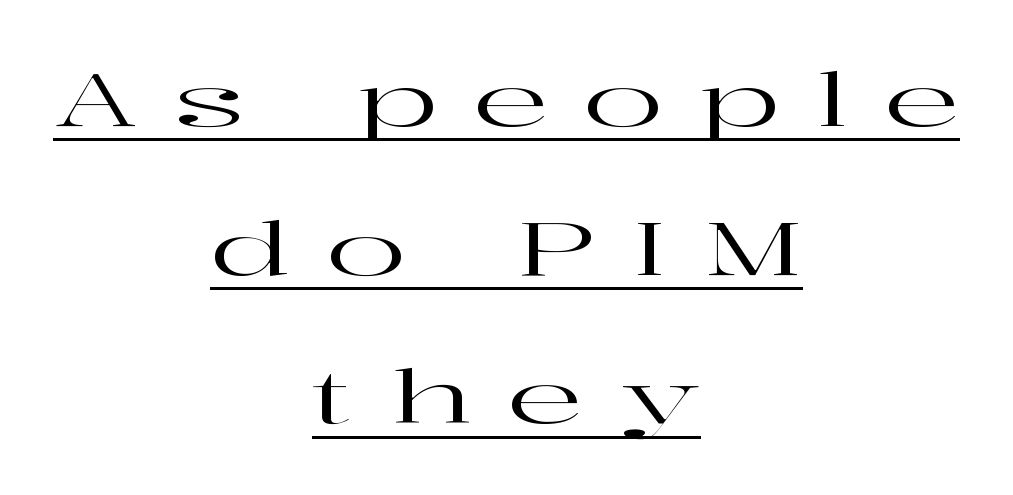
You could not count columns in this text — the font is proportionally spaced. The words here are underlined. This is roman type, the default non-slanted kind. The rag falls on both sides of this text block equally.
